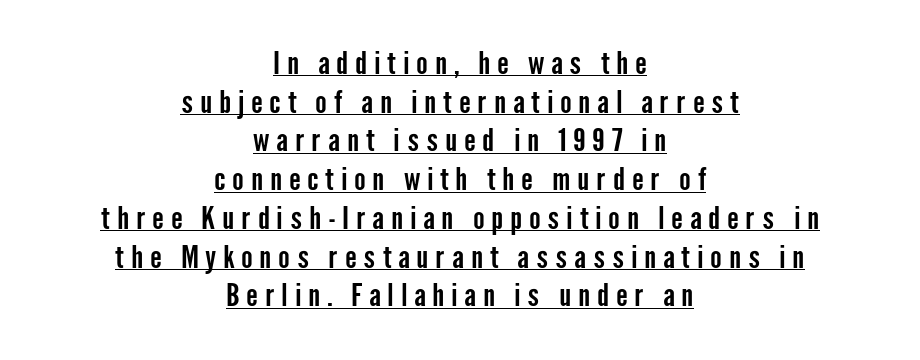
{"serif": "no", "italic": "no", "width": "condensed", "stroke_contrast": "low", "x_height": "medium", "monospaced": "no", "underline": "yes", "align": "center", "line_spacing": "normal", "line_spacing_ratio": 1.25, "letter_spacing": "wide", "letter_spacing_em": 0.22, "glyph_px": 31}
